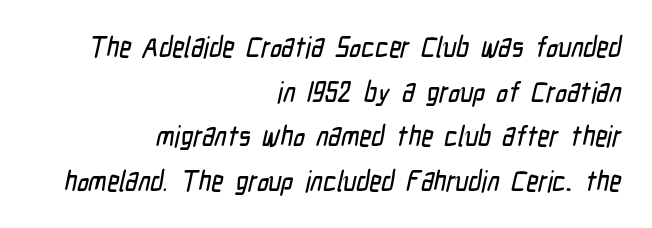
Q: Is the typeface a serif or a sans-serif typeface? A: Sans-serif.
Q: Is the text underlined? A: No.
Q: How is the paragraph aligned? A: Right-aligned.
Q: Is the spacing between letters normal or unusually wide? A: Normal.
Q: Is the spacing between lines tight, normal or loose? A: Normal.
Q: Width (condensed, normal, or wide)? A: Condensed.
Q: Stroke contrast? A: Low.
Q: x-height? A: Medium.
Q: Monospaced? A: No.
